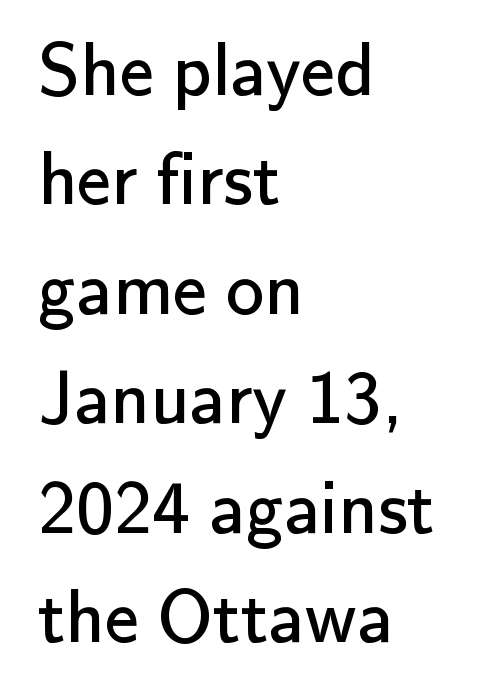
The image shows 76 px regular-weight sans-serif type, upright; set left-aligned, normal line spacing (1.44x), normal letter spacing, not underlined; low stroke contrast and a small x-height.
